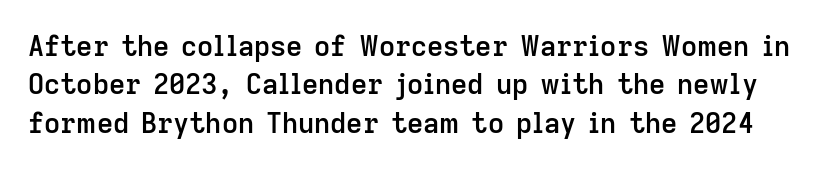
{"serif": "no", "italic": "no", "bold": "semi", "weight": "semibold", "width": "normal", "stroke_contrast": "low", "x_height": "medium", "monospaced": "no", "underline": "no", "line_spacing": "normal", "line_spacing_ratio": 1.37, "letter_spacing": "normal", "letter_spacing_em": 0.0, "glyph_px": 28}
